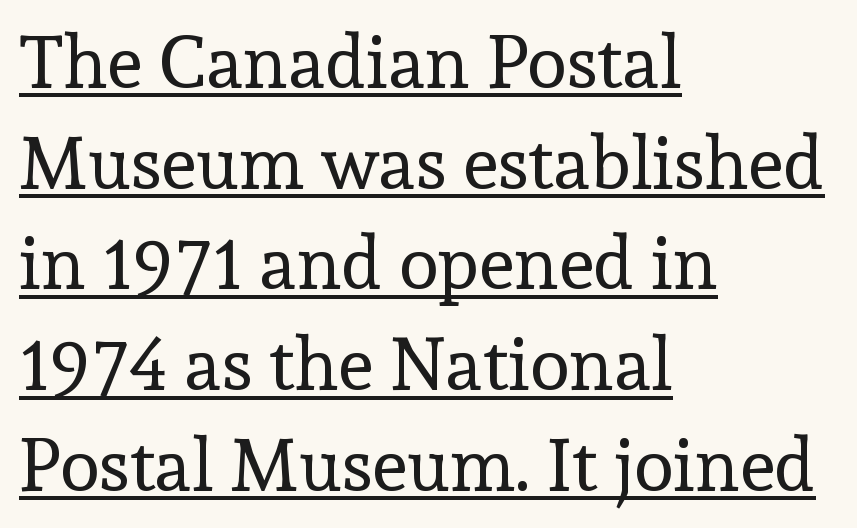
Q: Is the text bold? A: No.
Q: Is the text italic (slanted)? A: No, it is upright.
Q: Is the typeface a serif or a sans-serif typeface? A: Serif.
Q: Is the text underlined? A: Yes.
Q: How is the paragraph aligned? A: Left-aligned.
Q: Is the spacing between letters normal or unusually wide? A: Normal.
Q: Is the spacing between lines tight, normal or loose? A: Normal.
Q: Width (condensed, normal, or wide)? A: Normal.
Q: x-height? A: Medium.
Q: Monospaced? A: No.
